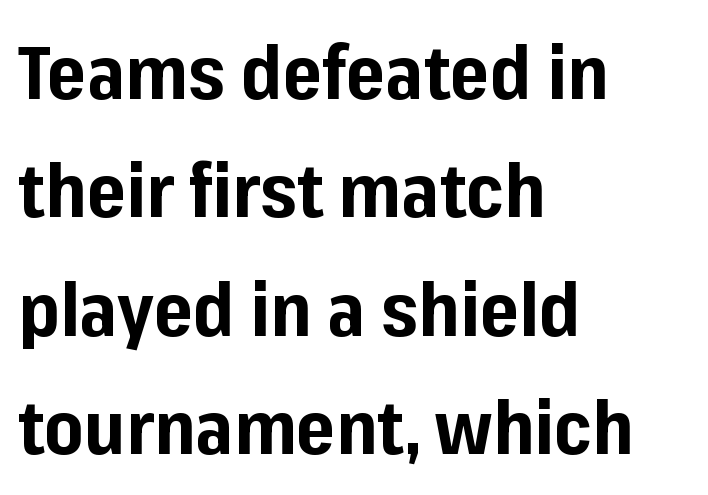
Q: Is the text bold? A: Yes.
Q: Is the text italic (slanted)? A: No, it is upright.
Q: Is the typeface a serif or a sans-serif typeface? A: Sans-serif.
Q: Is the text underlined? A: No.
Q: How is the paragraph aligned? A: Left-aligned.
Q: Is the spacing between letters normal or unusually wide? A: Normal.
Q: Is the spacing between lines tight, normal or loose? A: Normal.
Q: Width (condensed, normal, or wide)? A: Normal.
Q: Stroke contrast? A: Low.
Q: x-height? A: Medium.
Q: Monospaced? A: No.
